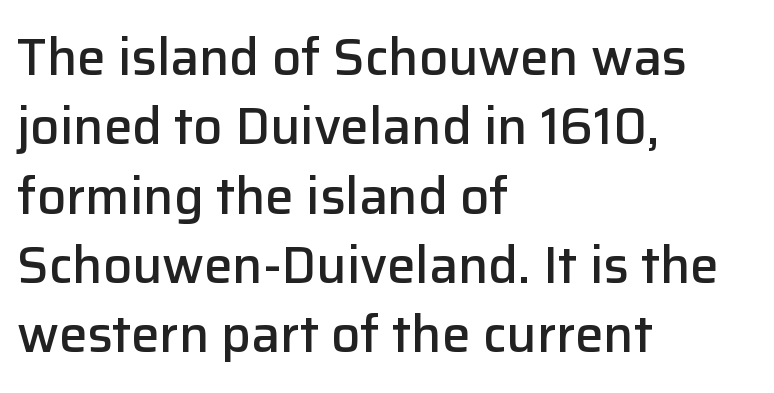
{"serif": "no", "italic": "no", "bold": "semi", "weight": "semibold", "width": "normal", "stroke_contrast": "low", "x_height": "medium", "monospaced": "no", "underline": "no", "align": "left", "line_spacing": "normal", "line_spacing_ratio": 1.36, "letter_spacing": "normal", "letter_spacing_em": 0.0, "glyph_px": 51}
